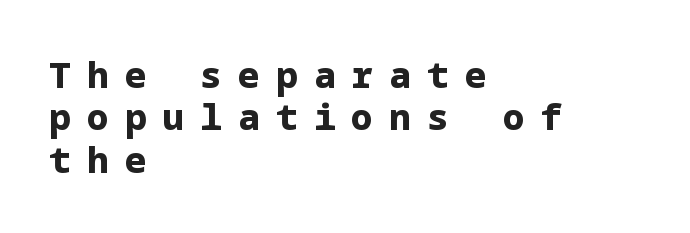
{"serif": "no", "italic": "no", "bold": "yes", "weight": "bold", "width": "normal", "stroke_contrast": "low", "x_height": "medium", "underline": "no", "align": "left", "line_spacing_ratio": 1.18, "letter_spacing": "wide", "letter_spacing_em": 0.45, "glyph_px": 36}
